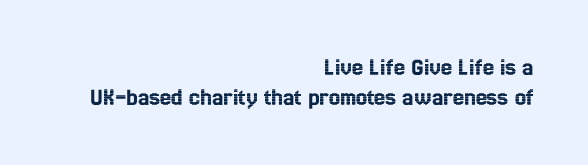
Tracking here is standard; glyphs follow each other at the usual distance. A roman cut, with each character standing at attention. The setting favours the right margin, as signatures and pull-quotes sometimes do. Words float on clear page, feet unadorned.
